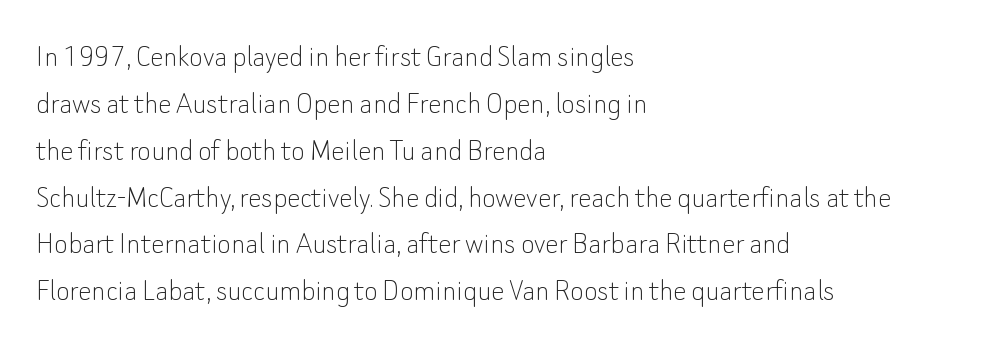
Q: Is the text bold? A: No.
Q: Is the text italic (slanted)? A: No, it is upright.
Q: Is the typeface a serif or a sans-serif typeface? A: Sans-serif.
Q: Is the text underlined? A: No.
Q: How is the paragraph aligned? A: Left-aligned.
Q: Is the spacing between letters normal or unusually wide? A: Normal.
Q: Is the spacing between lines tight, normal or loose? A: Normal.
Q: Width (condensed, normal, or wide)? A: Normal.
Q: Stroke contrast? A: Low.
Q: x-height? A: Small.
Q: Monospaced? A: No.
